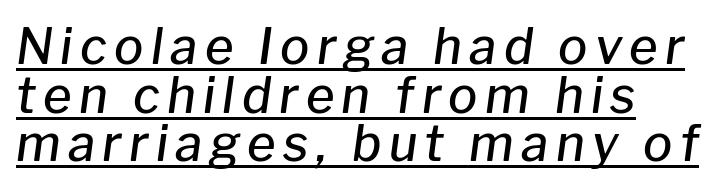
The image shows 49 px semibold type, italic (leaning right); set tight line spacing (0.99x), underlined; low stroke contrast and a medium x-height.
